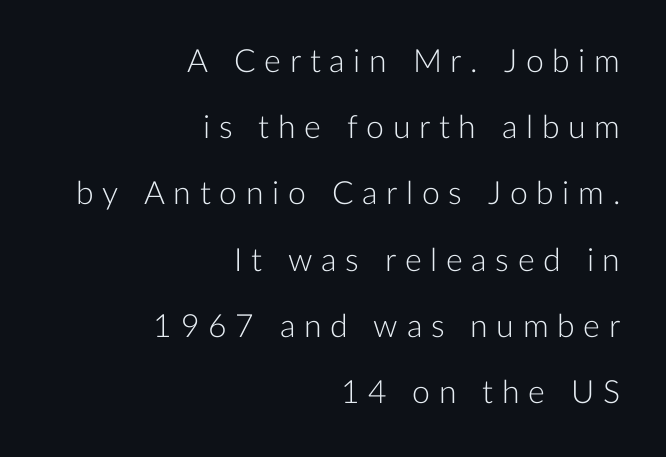
The image shows 32 px light sans-serif type, upright; set right-aligned, loose line spacing (2.07x), unusually wide letter spacing (+0.27 em), not underlined; low stroke contrast and a medium x-height.
